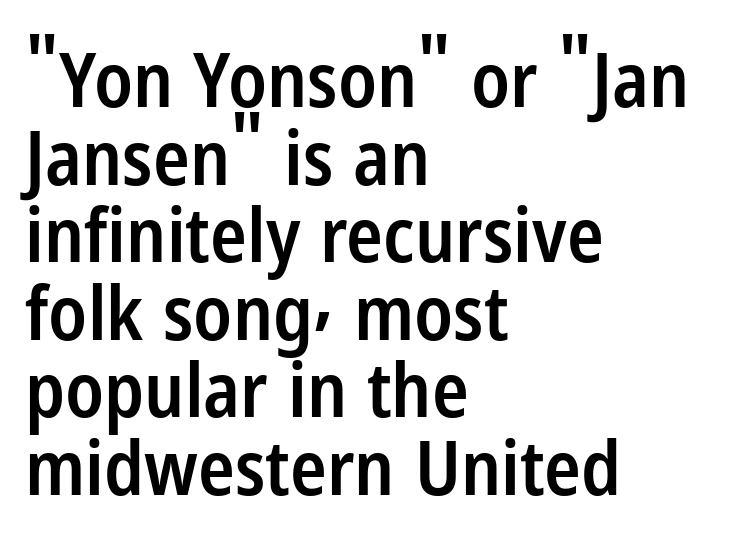
{"serif": "no", "italic": "no", "bold": "semi", "weight": "semibold", "width": "condensed", "stroke_contrast": "low", "x_height": "medium", "monospaced": "no", "underline": "no", "align": "left", "line_spacing": "tight", "line_spacing_ratio": 1.02, "letter_spacing": "normal", "letter_spacing_em": 0.0, "glyph_px": 76}
